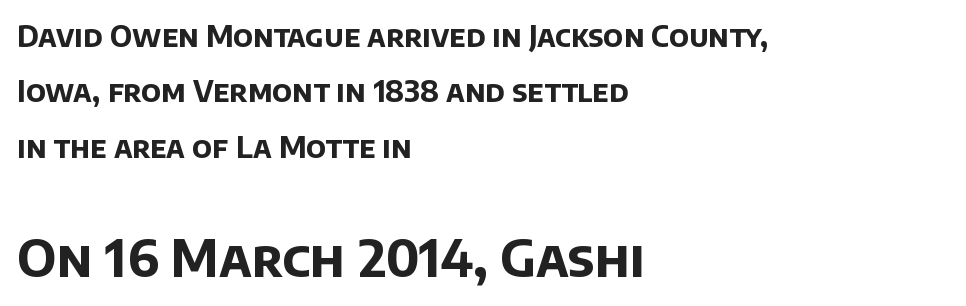
Check where the strokes stop: nothing finishes them off — pure sans. Character widths vary here, with narrow letters taking less room than wide ones. In terms of weight, the rendering is a true, heavy bold. The passage is arranged the way most books set body copy — flush left.
